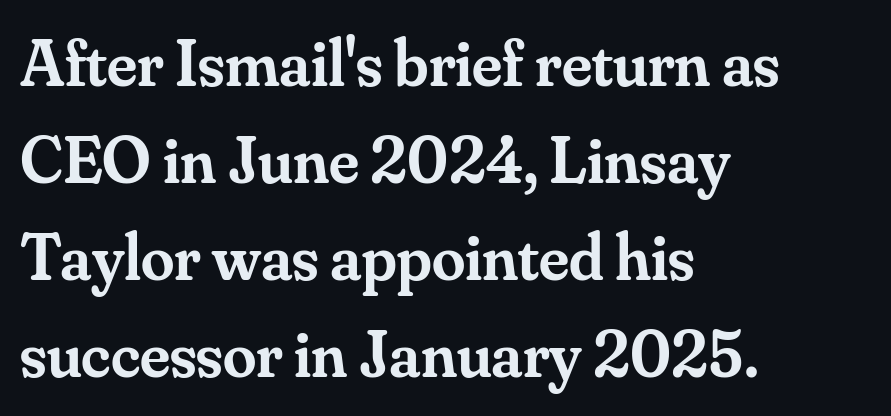
Italic: no, the glyphs are upright roman. A typesetter would call this zero additional tracking. Glance below the letters and you will spot only blank space. Is the type bold? Partly — it's a semibold, heavier than regular but not fully bold. Note: serifs present on the glyphs. The rendering uses natural spacing where letterforms have individual widths.
